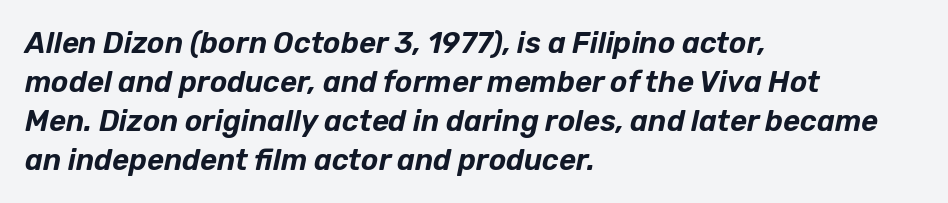
{"italic": "yes", "lean": "right", "slant_degrees": 12, "width": "normal", "stroke_contrast": "low", "x_height": "medium", "monospaced": "no", "underline": "no", "align": "left", "line_spacing": "normal", "line_spacing_ratio": 1.34, "letter_spacing": "normal", "letter_spacing_em": 0.0, "glyph_px": 29}
